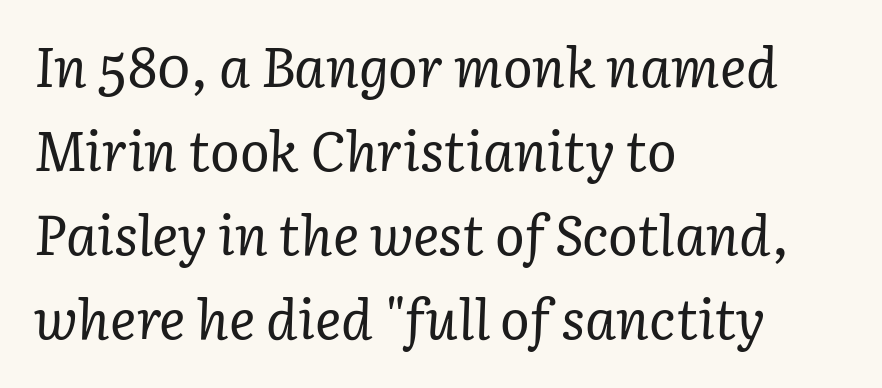
{"serif": "yes", "italic": "yes", "lean": "right", "slant_degrees": 3, "bold": "no", "weight": "regular", "width": "normal", "stroke_contrast": "low", "x_height": "medium", "monospaced": "no", "underline": "no", "align": "left", "line_spacing": "normal", "line_spacing_ratio": 1.53, "letter_spacing": "normal", "letter_spacing_em": 0.0, "glyph_px": 55}
